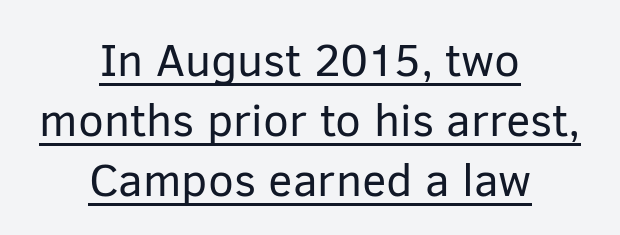
{"serif": "no", "italic": "no", "bold": "no", "weight": "regular", "width": "normal", "stroke_contrast": "low", "x_height": "medium", "monospaced": "no", "underline": "yes", "align": "center", "line_spacing": "normal", "line_spacing_ratio": 1.3, "letter_spacing": "normal", "letter_spacing_em": 0.0, "glyph_px": 46}
